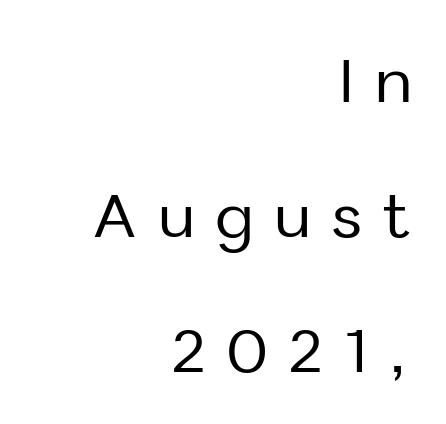
{"serif": "no", "italic": "no", "width": "normal", "stroke_contrast": "low", "x_height": "medium", "monospaced": "no", "underline": "no", "align": "right", "line_spacing": "loose", "line_spacing_ratio": 2.25, "letter_spacing": "wide", "letter_spacing_em": 0.37, "glyph_px": 60}
